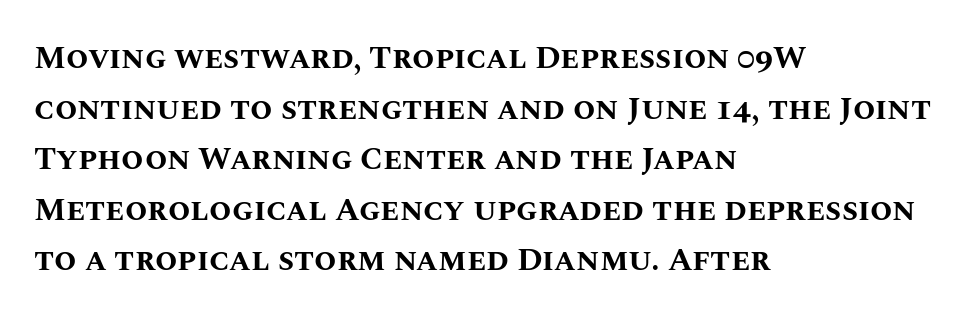
The image shows 32 px bold type, upright; set left-aligned, normal line spacing (1.58x), normal letter spacing, not underlined; medium stroke contrast and a large x-height.
